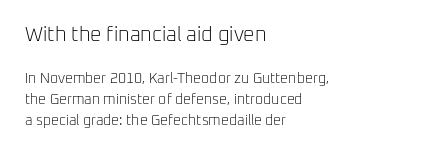
Look at the tracking — it's just the regular setting, nothing added. Every stem runs plumb, perpendicular to the baseline. Horizontally, the lines are justified to the leading edge only. The more generous point size was reserved for the upper chunk. A light-to-regular cut is what we see here. Does the leading feel generous? No, just average.
